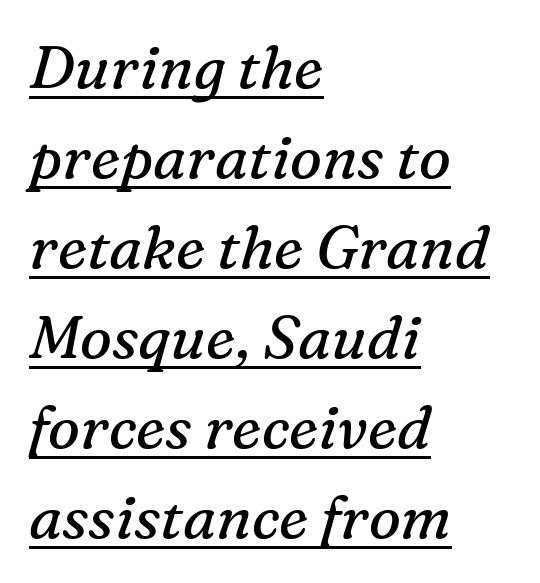
Q: Is the text bold? A: No.
Q: Is the text italic (slanted)? A: Yes, it leans right by about 16 degrees.
Q: Is the typeface a serif or a sans-serif typeface? A: Serif.
Q: Is the text underlined? A: Yes.
Q: How is the paragraph aligned? A: Left-aligned.
Q: Is the spacing between letters normal or unusually wide? A: Normal.
Q: Is the spacing between lines tight, normal or loose? A: Normal.
Q: Width (condensed, normal, or wide)? A: Normal.
Q: Stroke contrast? A: Medium.
Q: x-height? A: Medium.
Q: Monospaced? A: No.
